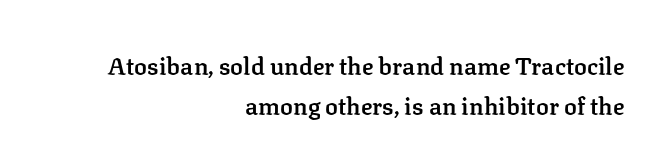
{"italic": "no", "bold": "semi", "underline": "no", "align": "right", "line_spacing": "normal", "line_spacing_ratio": 1.67, "letter_spacing": "normal", "letter_spacing_em": 0.0, "glyph_px": 24}
